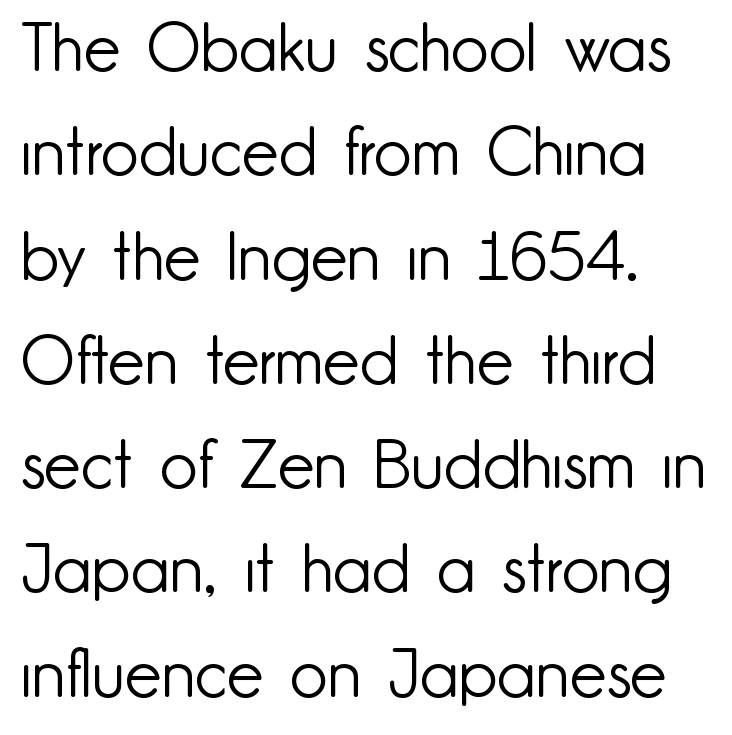
Honestly, there is no underline to notice here at all. Visually the block forms a straight wall on the left and a jagged coastline on the right. A normal amount of white space separates one row of letters from the next. The letters stand straight up with perfectly vertical stems. Each word holds together tightly as a unit, with standard inter-letter gaps.
